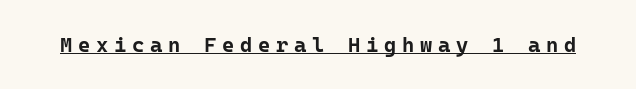
Glyph-to-glyph distance is far greater than everyday printed text. In terms of weight, the rendering is a true, heavy bold. The typography opts for an upright posture over an oblique one. The rendering uses the underline text-decoration.
